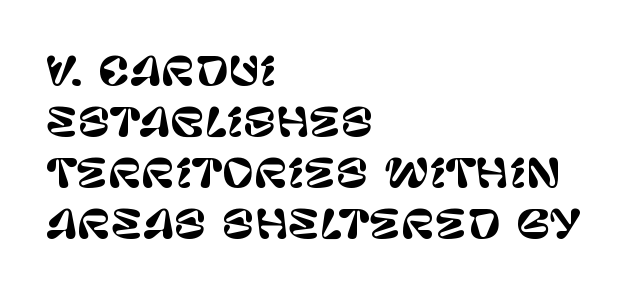
{"serif": "no", "width": "normal", "stroke_contrast": "low", "x_height": "large", "monospaced": "no", "underline": "no", "align": "left", "line_spacing": "normal", "line_spacing_ratio": 1.31, "letter_spacing": "normal", "letter_spacing_em": 0.0, "glyph_px": 39}
